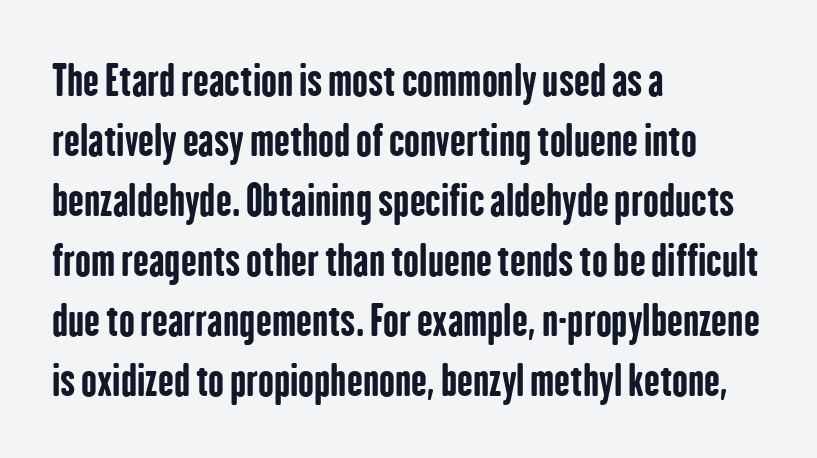
{"serif": "no", "italic": "no", "bold": "yes", "weight": "bold", "width": "condensed", "stroke_contrast": "low", "x_height": "medium", "monospaced": "no", "underline": "no", "align": "left", "line_spacing": "normal", "line_spacing_ratio": 1.43, "letter_spacing": "normal", "letter_spacing_em": 0.0, "glyph_px": 42}
